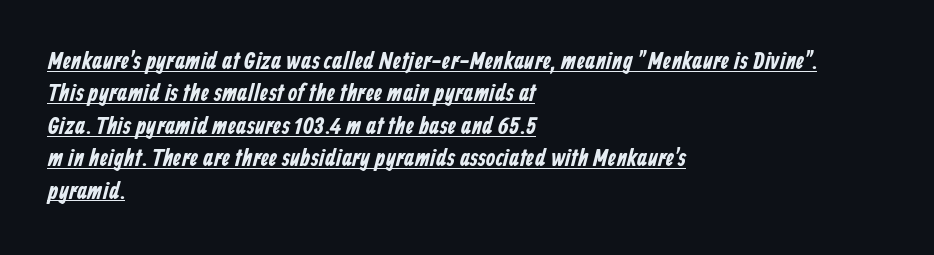
{"underline": "yes", "align": "left", "line_spacing": "normal", "line_spacing_ratio": 1.35, "letter_spacing": "normal", "letter_spacing_em": 0.0, "glyph_px": 24}
